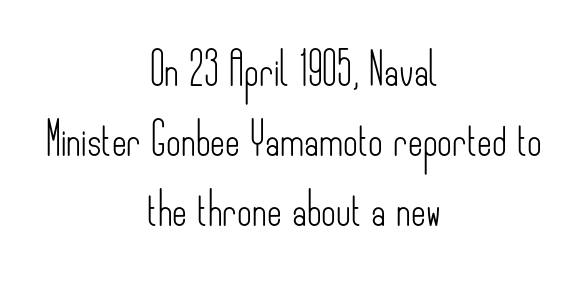
The image shows 32 px light, condensed sans-serif type, upright; set centered, loose line spacing (2.18x), normal letter spacing, not underlined; low stroke contrast and a small x-height.
